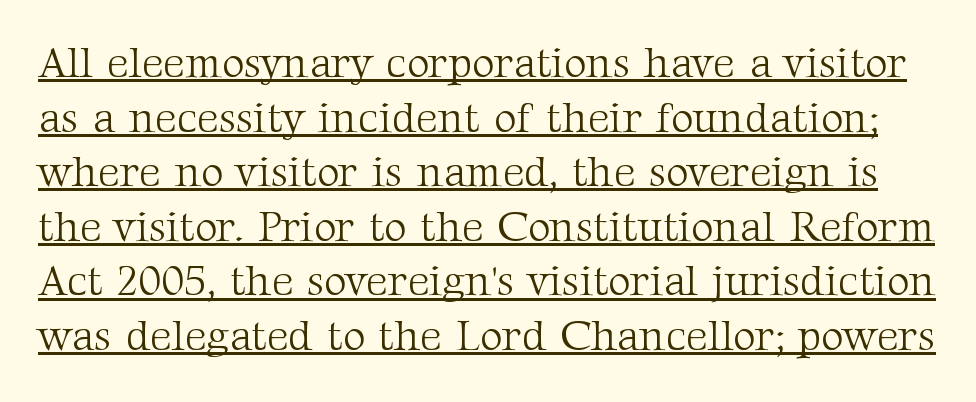
No heavy texture on the line: the type isn't bold. Italic? Not at all — the glyphs are vertical. Note the varied advance widths — an 'i' is clearly narrower than an 'm'. Students, observe the line beneath the letters — that is underlining.
